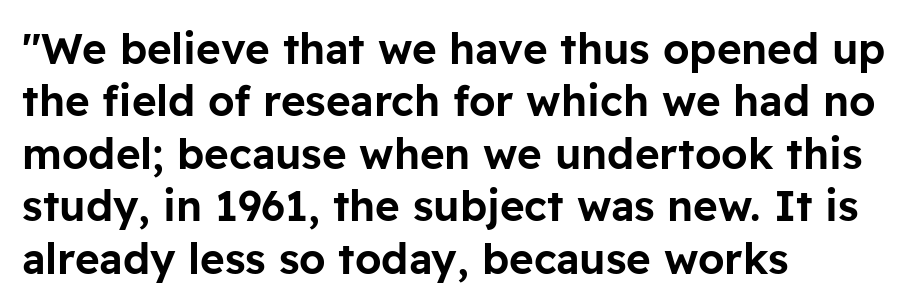
Q: Is the text italic (slanted)? A: No, it is upright.
Q: Is the typeface a serif or a sans-serif typeface? A: Sans-serif.
Q: Is the text underlined? A: No.
Q: How is the paragraph aligned? A: Left-aligned.
Q: Is the spacing between letters normal or unusually wide? A: Normal.
Q: Is the spacing between lines tight, normal or loose? A: Normal.
Q: Width (condensed, normal, or wide)? A: Normal.
Q: Stroke contrast? A: Low.
Q: x-height? A: Medium.
Q: Monospaced? A: No.
